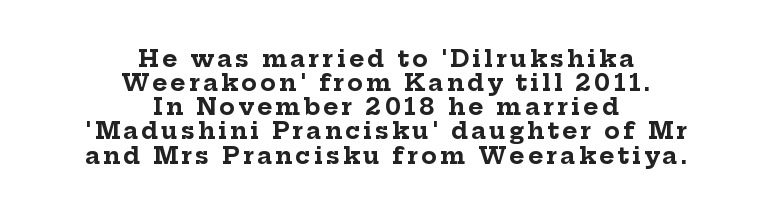
The image shows 23 px bold type, upright; set centered, tight line spacing (1.05x), not underlined.
